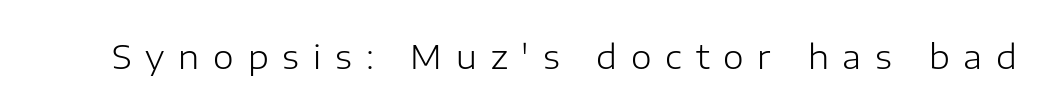
The image shows 33 px light sans-serif type, upright; set unusually wide letter spacing (+0.42 em), not underlined; low stroke contrast and a medium x-height.
